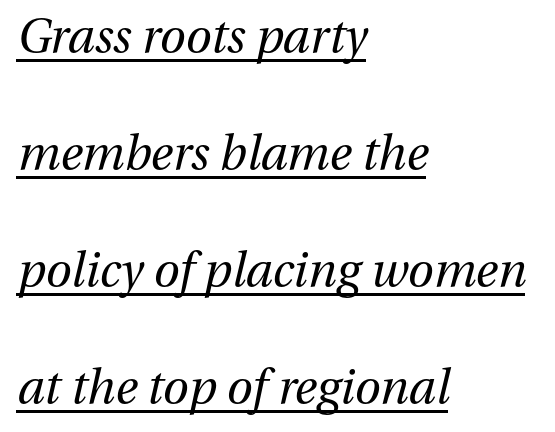
Q: Is the text bold? A: No.
Q: Is the text italic (slanted)? A: Yes, it leans right by about 13 degrees.
Q: Is the text underlined? A: Yes.
Q: How is the paragraph aligned? A: Left-aligned.
Q: Is the spacing between letters normal or unusually wide? A: Normal.
Q: Is the spacing between lines tight, normal or loose? A: Loose.
Q: Width (condensed, normal, or wide)? A: Normal.
Q: Stroke contrast? A: Medium.
Q: x-height? A: Medium.
Q: Monospaced? A: No.
